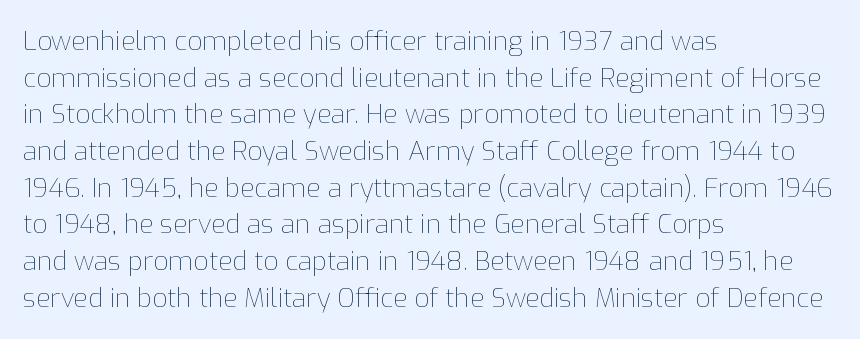
The image shows 26 px text type, upright; set left-aligned, normal line spacing (1.41x), normal letter spacing, not underlined.
